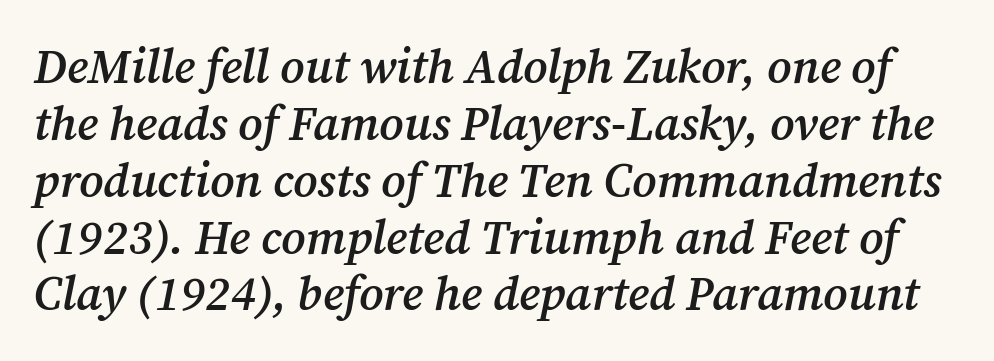
The letters advance in unequal steps, a hallmark of proportional type. A typesetter would label this face a serif. Rule under the text: the space is simply empty. Tracking here is standard; glyphs follow each other at the usual distance.
